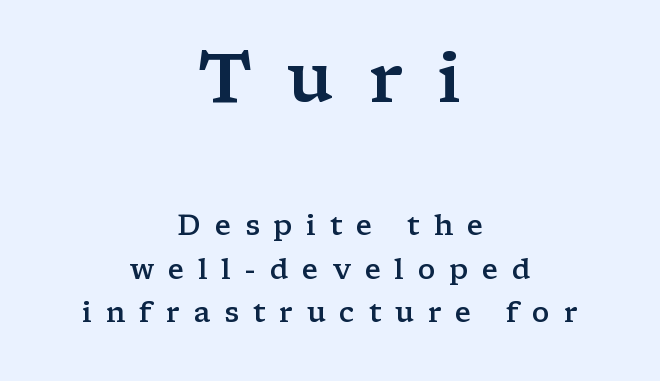
{"serif": "yes", "italic": "no", "bold": "semi", "weight": "semibold", "width": "wide", "stroke_contrast": "low", "x_height": "medium", "monospaced": "no", "underline": "no", "align": "center", "line_spacing": "normal", "line_spacing_ratio": 1.55, "letter_spacing": "wide", "letter_spacing_em": 0.49, "larger_block": "first", "size_ratio": 2.5, "glyph_px": 70}
